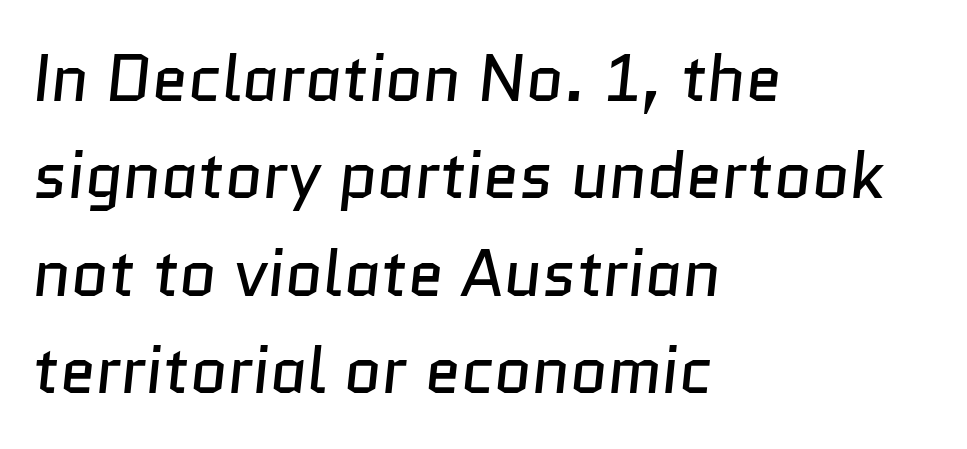
Q: Is the text bold? A: No.
Q: Is the typeface a serif or a sans-serif typeface? A: Sans-serif.
Q: Is the text underlined? A: No.
Q: How is the paragraph aligned? A: Left-aligned.
Q: Is the spacing between letters normal or unusually wide? A: Normal.
Q: Is the spacing between lines tight, normal or loose? A: Normal.
Q: Width (condensed, normal, or wide)? A: Normal.
Q: Stroke contrast? A: Low.
Q: x-height? A: Medium.
Q: Monospaced? A: No.
